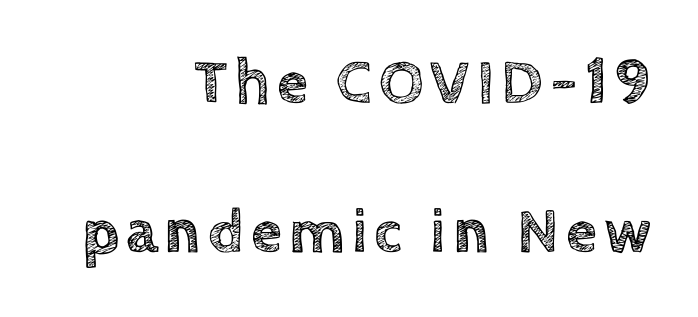
Characters remain perfectly vertical along every line. The foot of each line stays bare and open. The ragged edge is on the left, which tells us the setting is flush right. Compared with typical paragraphs, the rows here are farther apart.
